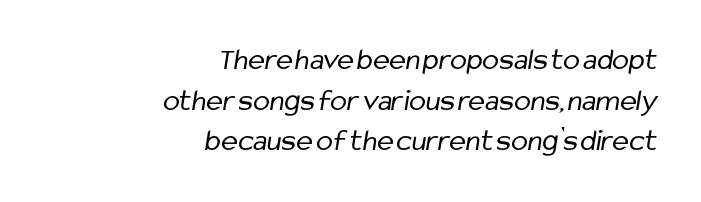
{"serif": "no", "bold": "no", "weight": "regular", "width": "condensed", "stroke_contrast": "low", "x_height": "medium", "monospaced": "no", "underline": "no", "align": "right", "line_spacing": "normal", "line_spacing_ratio": 1.31, "letter_spacing": "normal", "letter_spacing_em": 0.0, "glyph_px": 31}
